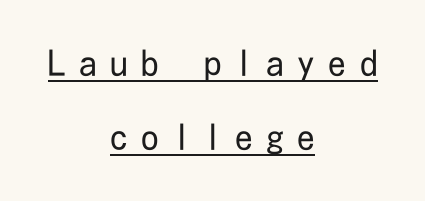
The image shows 35 px regular-weight, condensed sans-serif type, upright; set centered, loose line spacing (2.12x), unusually wide letter spacing (+0.39 em), underlined; low stroke contrast and a medium x-height.
